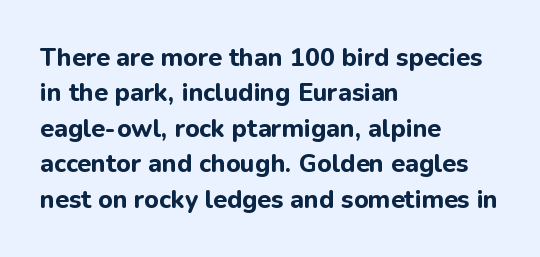
Q: Is the text bold? A: Yes.
Q: Is the text italic (slanted)? A: No, it is upright.
Q: Is the text underlined? A: No.
Q: How is the paragraph aligned? A: Left-aligned.
Q: Is the spacing between letters normal or unusually wide? A: Normal.
Q: Is the spacing between lines tight, normal or loose? A: Normal.
